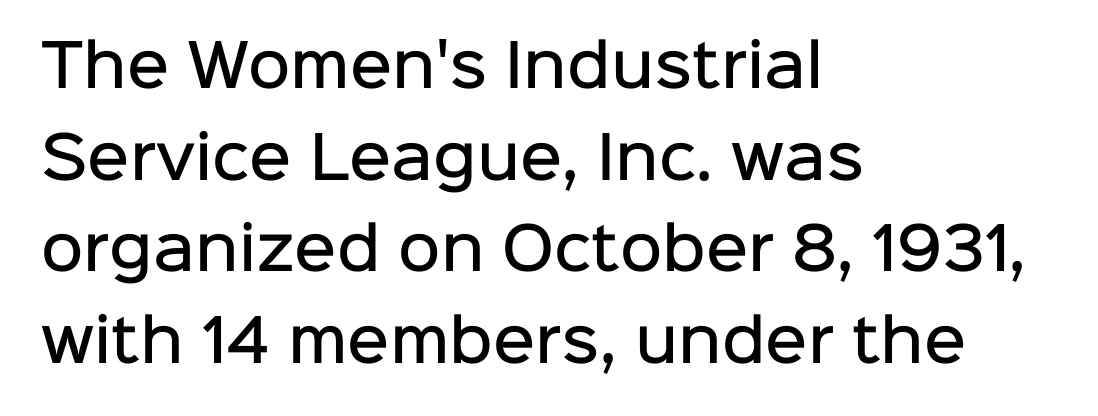
{"serif": "no", "italic": "no", "bold": "semi", "weight": "semibold", "width": "normal", "stroke_contrast": "low", "x_height": "medium", "monospaced": "no", "underline": "no", "align": "left", "line_spacing": "normal", "line_spacing_ratio": 1.58, "letter_spacing": "normal", "letter_spacing_em": 0.0, "glyph_px": 58}
